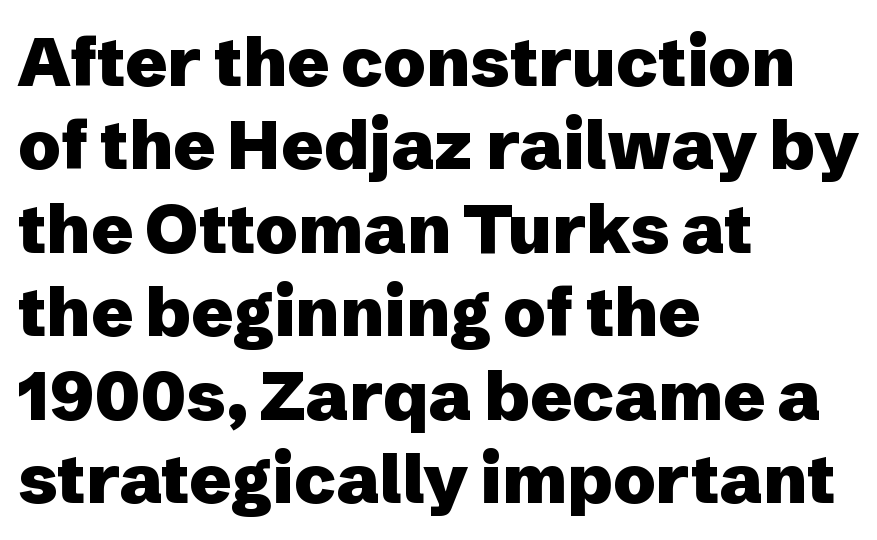
Grotesque or geometric, the face here clearly has no serifs. A classic flush-left, rag-right setting is used for this passage. Here the designer chose a conventional face with non-uniform glyph widths. Compared with typical body copy, the letter spacing here is the same. This is roman type, the default non-slanted kind.
